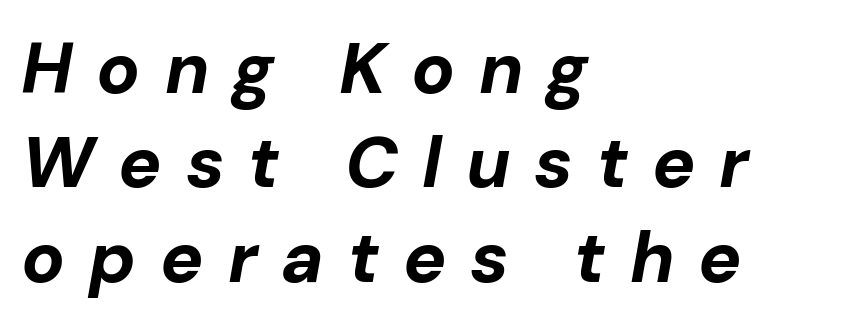
The baseline area is clear. This sample is left-justified, so line endings fall wherever the words run out. Does extra space separate the letters? Yes, quite a lot of it. The rendering uses natural spacing where letterforms have individual widths. Characters are canted at an angle relative to the baseline's perpendicular.
